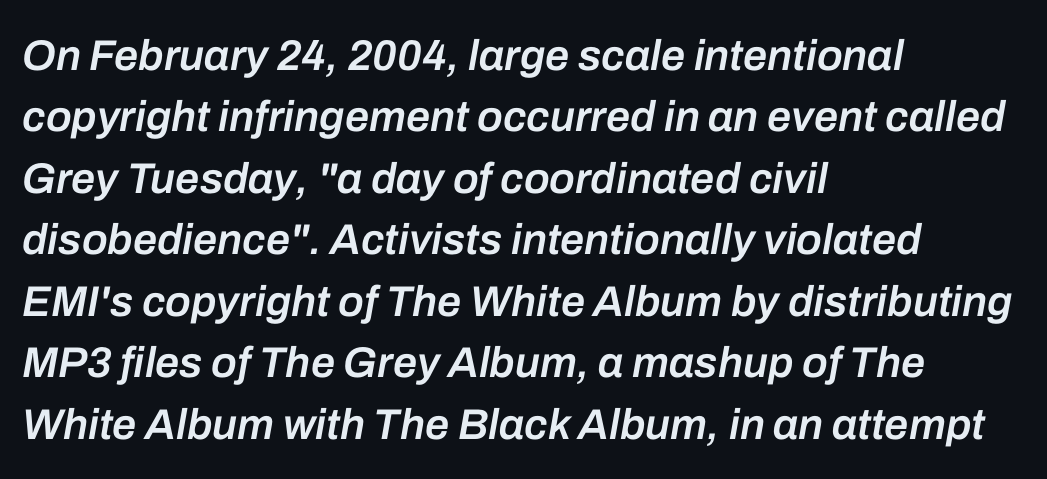
The image shows 43 px semibold type, italic (leaning right); set left-aligned, normal line spacing (1.43x), normal letter spacing, not underlined; low stroke contrast and a medium x-height.
